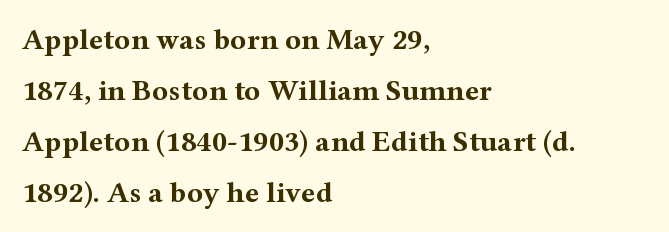
The image shows 30 px bold, wide serif type, upright; set left-aligned, normal line spacing (1.7x), normal letter spacing, not underlined; medium stroke contrast and a medium x-height.
